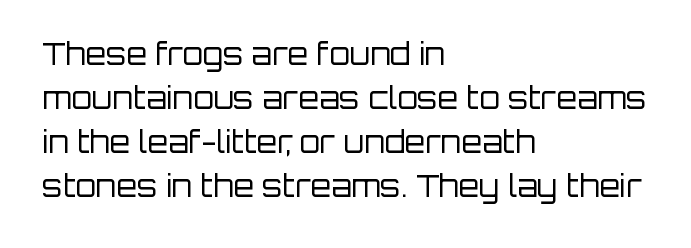
The image shows 30 px regular-weight sans-serif type, upright; set left-aligned, normal line spacing (1.47x), normal letter spacing, not underlined; low stroke contrast and a large x-height.
